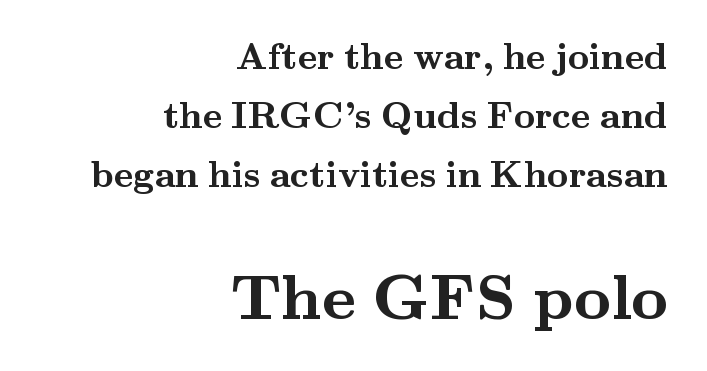
The image shows 64 px semibold, wide serif type, upright; set right-aligned, normal line spacing (1.59x), normal letter spacing, not underlined; the second (bottom) block is 1.73x larger; medium stroke contrast and a small x-height.
